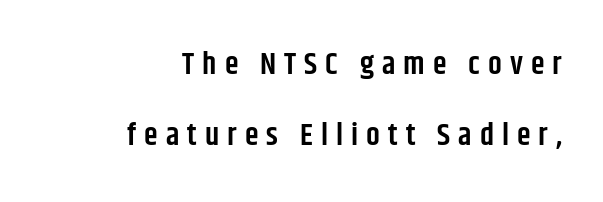
The image shows 31 px semibold, condensed sans-serif type, upright; set right-aligned, loose line spacing (2.3x), unusually wide letter spacing (+0.26 em), not underlined; low stroke contrast and a large x-height.
